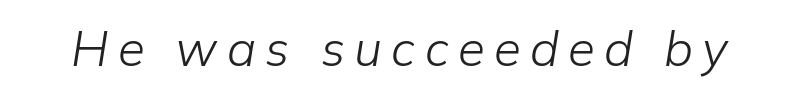
{"italic": "yes", "lean": "right", "slant_degrees": 9, "bold": "no", "weight": "light", "width": "normal", "stroke_contrast": "low", "x_height": "medium", "monospaced": "no", "underline": "no", "glyph_px": 49}
